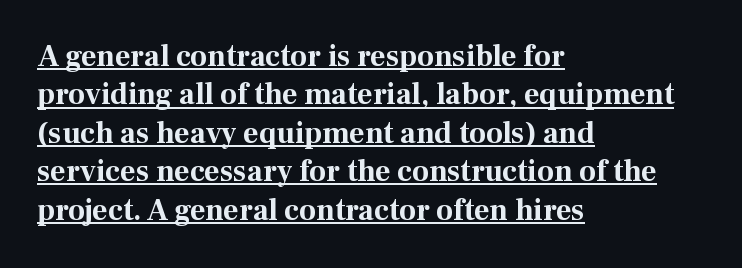
Q: Is the text bold? A: Yes.
Q: Is the text italic (slanted)? A: No, it is upright.
Q: Is the typeface a serif or a sans-serif typeface? A: Serif.
Q: Is the text underlined? A: Yes.
Q: How is the paragraph aligned? A: Left-aligned.
Q: Is the spacing between letters normal or unusually wide? A: Normal.
Q: Is the spacing between lines tight, normal or loose? A: Normal.
Q: Width (condensed, normal, or wide)? A: Normal.
Q: Stroke contrast? A: Medium.
Q: x-height? A: Medium.
Q: Monospaced? A: No.
